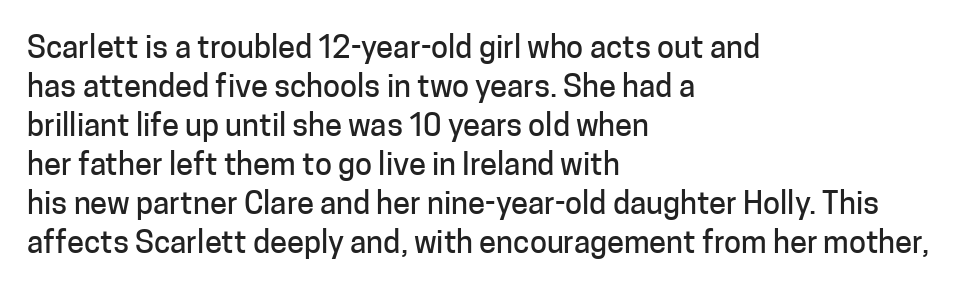
Q: Is the text italic (slanted)? A: No, it is upright.
Q: Is the typeface a serif or a sans-serif typeface? A: Sans-serif.
Q: Is the text underlined? A: No.
Q: How is the paragraph aligned? A: Left-aligned.
Q: Is the spacing between letters normal or unusually wide? A: Normal.
Q: Is the spacing between lines tight, normal or loose? A: Normal.
Q: Width (condensed, normal, or wide)? A: Normal.
Q: Stroke contrast? A: Low.
Q: x-height? A: Medium.
Q: Monospaced? A: No.
